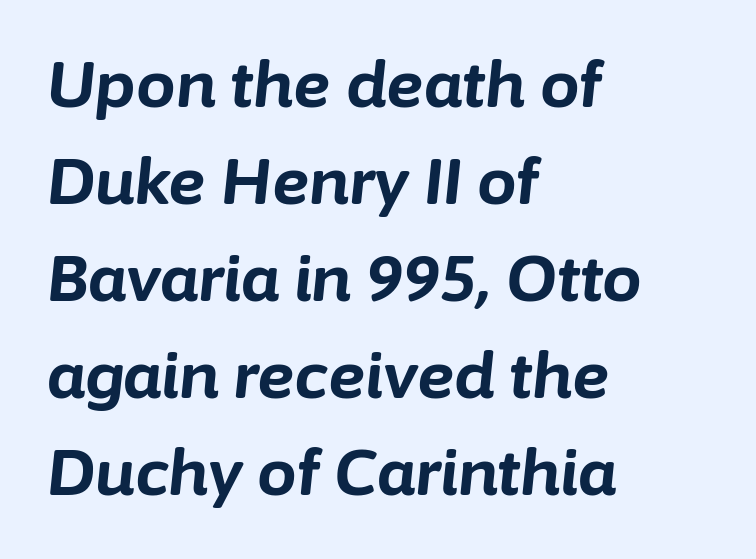
{"italic": "yes", "lean": "right", "slant_degrees": 6, "bold": "yes", "weight": "bold", "width": "normal", "stroke_contrast": "low", "x_height": "medium", "monospaced": "no", "underline": "no", "align": "left", "line_spacing": "normal", "line_spacing_ratio": 1.54, "letter_spacing": "normal", "letter_spacing_em": 0.0, "glyph_px": 63}
